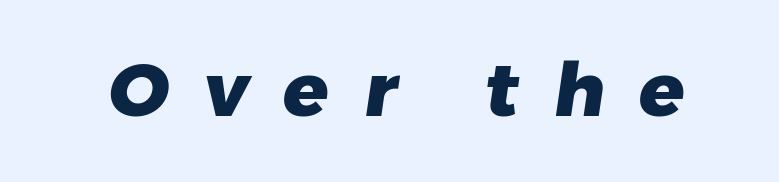
{"serif": "no", "bold": "yes", "weight": "heavy", "width": "normal", "stroke_contrast": "low", "x_height": "medium", "monospaced": "no", "underline": "no", "letter_spacing": "wide", "letter_spacing_em": 0.47, "glyph_px": 75}
